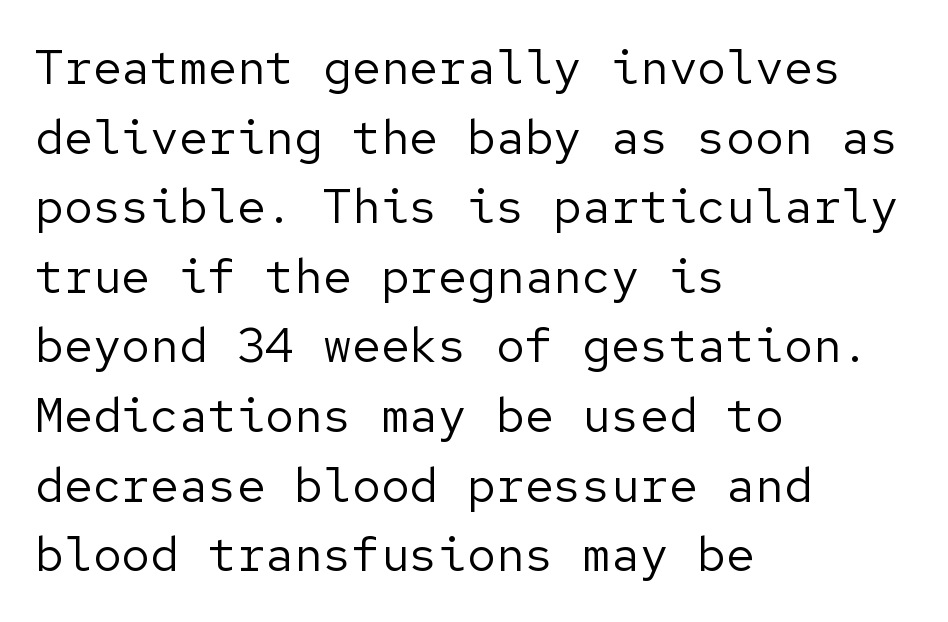
Every character sits straight up, as roman type does. Descenders are the only things crossing below the line. The lines are quadded left. Observe the absence of serifs on each vertical stroke in this sample. The tracking reads as untouched default to a designer's eye. Compared with typical paragraphs, the rows here are spaced about the same.
